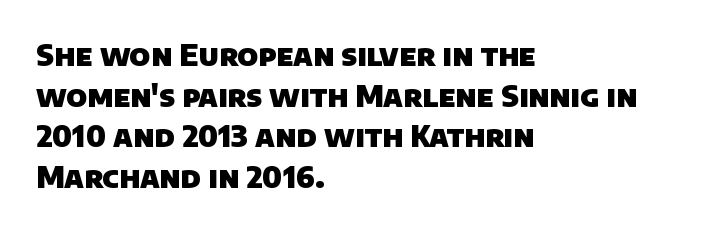
The passage shown is typed in a proportional face where columns would drift. This rendering employs a face without finishing strokes, i.e., a sans-serif. The string is rendered with underlining switched off. Line starts are locked; line ends wander.
